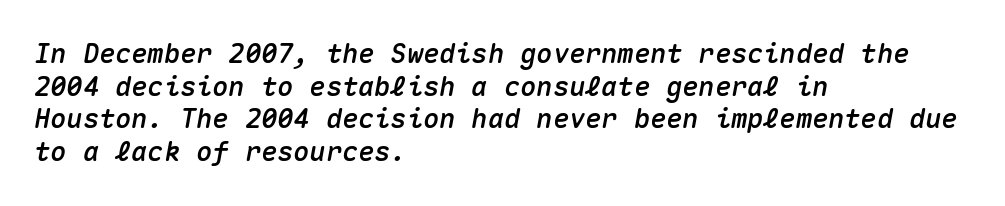
The image shows 27 px text type, italic (leaning right); set left-aligned, line spacing 1.21x, normal letter spacing, not underlined.
